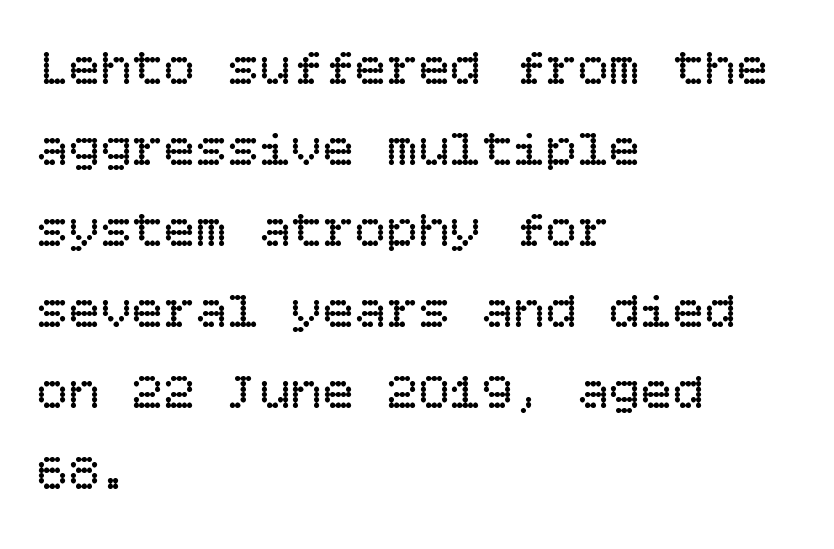
Q: Is the text bold? A: No.
Q: Is the text italic (slanted)? A: No, it is upright.
Q: Is the text underlined? A: No.
Q: How is the paragraph aligned? A: Left-aligned.
Q: Is the spacing between letters normal or unusually wide? A: Normal.
Q: Is the spacing between lines tight, normal or loose? A: Normal.
Q: Width (condensed, normal, or wide)? A: Normal.
Q: Stroke contrast? A: Low.
Q: x-height? A: Large.
